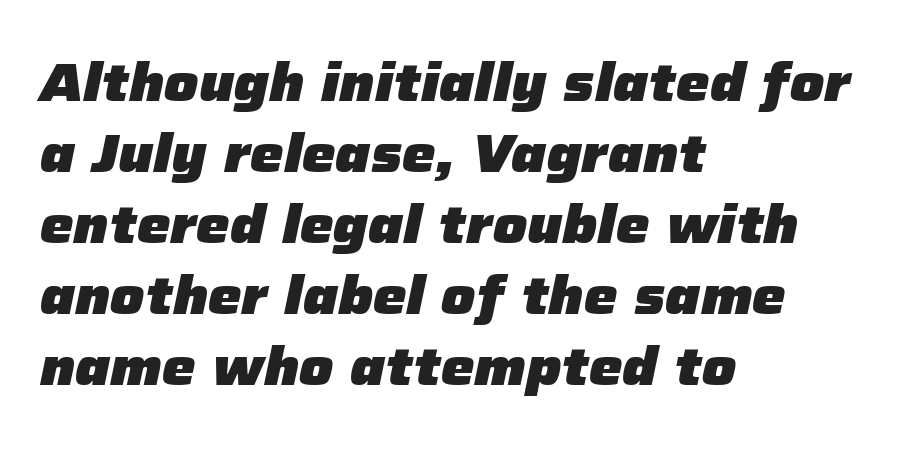
{"italic": "yes", "lean": "right", "slant_degrees": 12, "bold": "yes", "weight": "heavy", "width": "normal", "stroke_contrast": "low", "x_height": "medium", "monospaced": "no", "underline": "no", "align": "left", "line_spacing": "normal", "line_spacing_ratio": 1.34, "letter_spacing": "normal", "letter_spacing_em": 0.0, "glyph_px": 53}
